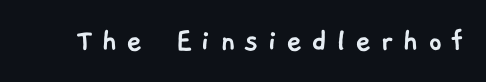
Each letter's strokes conclude bluntly, with no projecting serifs. The strip under each line holds only bare page. Spacing verdict: proportional, widths tailored to each character. The passage shown has open, widely tracked lettering throughout.
